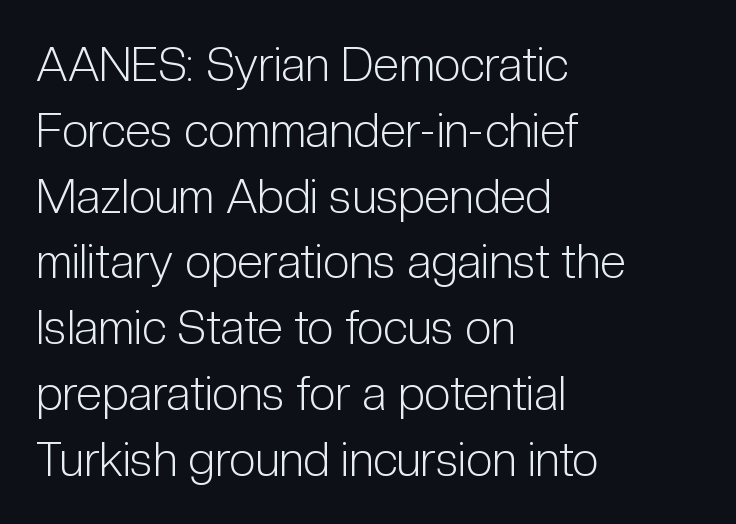
Q: Is the text bold? A: No.
Q: Is the text italic (slanted)? A: No, it is upright.
Q: Is the typeface a serif or a sans-serif typeface? A: Sans-serif.
Q: Is the text underlined? A: No.
Q: How is the paragraph aligned? A: Left-aligned.
Q: Is the spacing between letters normal or unusually wide? A: Normal.
Q: Is the spacing between lines tight, normal or loose? A: Normal.
Q: Width (condensed, normal, or wide)? A: Condensed.
Q: Stroke contrast? A: Low.
Q: x-height? A: Medium.
Q: Monospaced? A: No.
